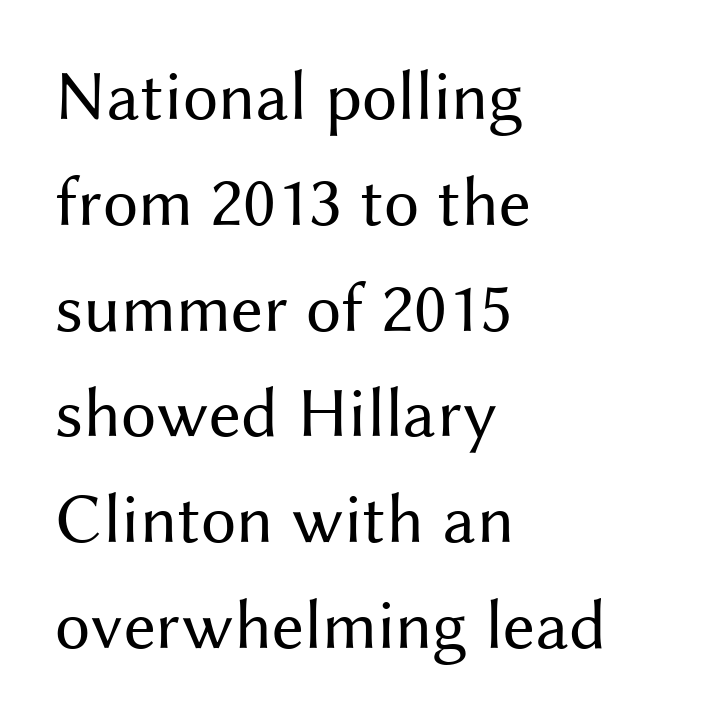
{"serif": "no", "italic": "no", "bold": "no", "weight": "regular", "width": "normal", "stroke_contrast": "medium", "x_height": "medium", "monospaced": "no", "underline": "no", "align": "left", "line_spacing": "normal", "line_spacing_ratio": 1.49, "letter_spacing": "normal", "letter_spacing_em": 0.0, "glyph_px": 71}
